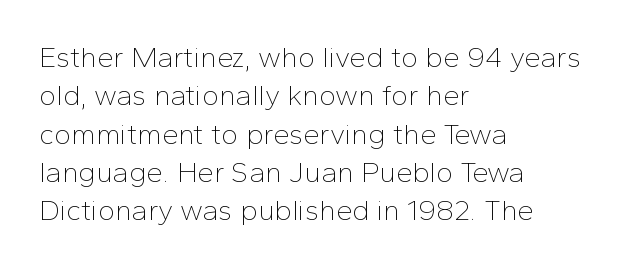
{"serif": "no", "italic": "no", "bold": "no", "weight": "thin", "width": "normal", "stroke_contrast": "low", "x_height": "medium", "monospaced": "no", "underline": "no", "align": "left", "line_spacing": "normal", "line_spacing_ratio": 1.32, "letter_spacing": "normal", "letter_spacing_em": 0.0, "glyph_px": 29}
